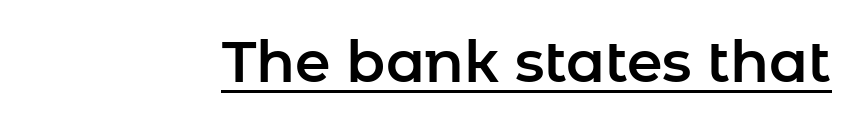
The image shows 57 px sans-serif type, upright; set normal letter spacing, underlined; low stroke contrast and a medium x-height.
